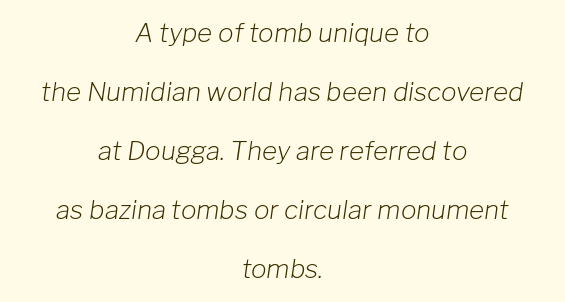
Q: Is the text bold? A: No.
Q: Is the text italic (slanted)? A: Yes, it leans right by about 8 degrees.
Q: Is the text underlined? A: No.
Q: How is the paragraph aligned? A: Centered.
Q: Is the spacing between letters normal or unusually wide? A: Normal.
Q: Is the spacing between lines tight, normal or loose? A: Loose.
